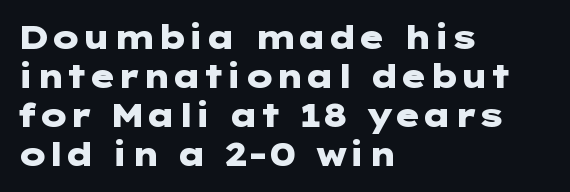
The image shows 32 px heavy, wide sans-serif type, upright; set left-aligned, line spacing 1.22x, normal letter spacing, not underlined; low stroke contrast and a medium x-height.
